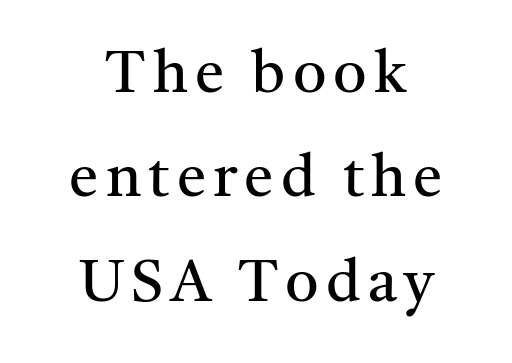
The image shows 59 px regular-weight serif type, upright; set centered, line spacing 1.77x, not underlined; medium stroke contrast and a medium x-height.
